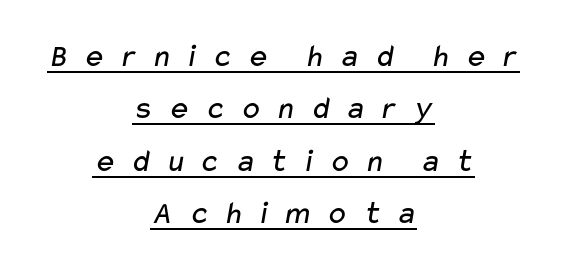
Q: Is the text bold? A: No.
Q: Is the typeface a serif or a sans-serif typeface? A: Sans-serif.
Q: Is the text underlined? A: Yes.
Q: How is the paragraph aligned? A: Centered.
Q: Is the spacing between letters normal or unusually wide? A: Unusually wide.
Q: Is the spacing between lines tight, normal or loose? A: Normal.
Q: Width (condensed, normal, or wide)? A: Wide.
Q: Stroke contrast? A: Low.
Q: x-height? A: Medium.
Q: Monospaced? A: No.
